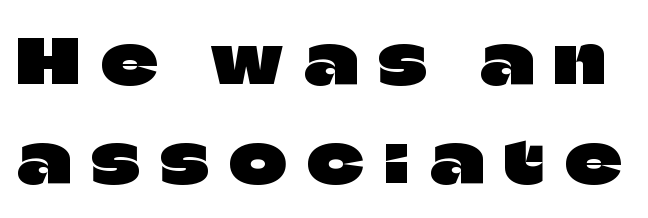
{"serif": "no", "italic": "no", "width": "normal", "stroke_contrast": "low", "x_height": "large", "monospaced": "no", "underline": "no", "line_spacing": "normal", "line_spacing_ratio": 1.6, "letter_spacing": "wide", "letter_spacing_em": 0.34, "glyph_px": 62}
